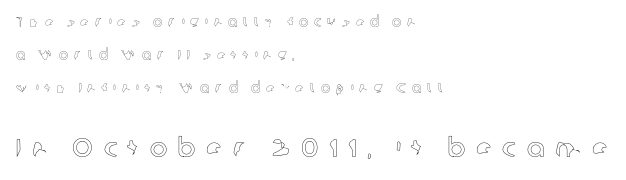
The image shows 26 px text type, upright; set left-aligned, loose line spacing (2.37x), unusually wide letter spacing (+0.41 em), not underlined; the second (bottom) block is 1.86x larger.
